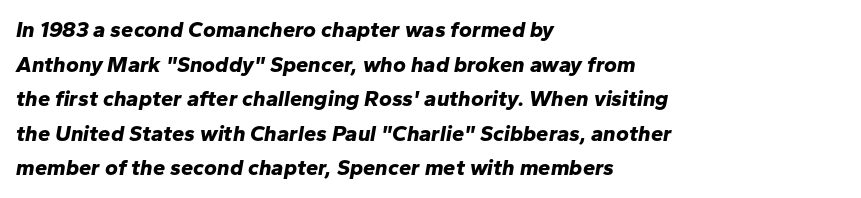
Teacher's note: observe the even left margin — that is flush-left alignment. Letter spacing: default. Look at the stroke-to-counter ratio: heavy, a bold. The passage shown leans; its letterforms are oblique. The designer left line spacing at the default.
